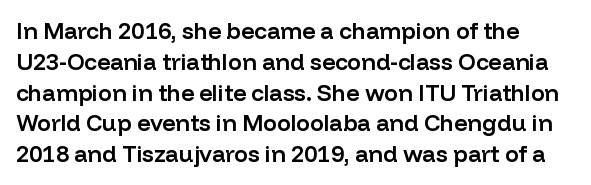
Whoever set this chose a conventional vertical rhythm. There is no visible air inserted between adjacent glyphs. Where is the straight margin? On the left. Type without underlining. The specimen reads as upright at a glance. The typesetting leans somewhat heavy: a semibold.
